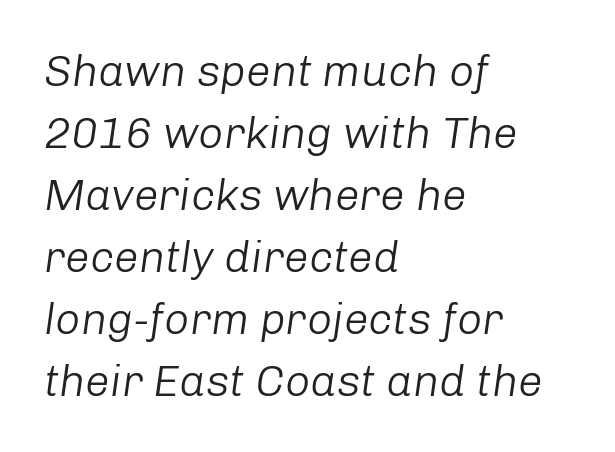
Check the space under the baseline: it is left empty. Glyph-to-glyph distance matches everyday printed text. Weight class: somewhere from thin through regular. Does the copy run flush right? No — it runs flush left. Notice how the stems are inclined rather than vertical — that's the hallmark of italics.
